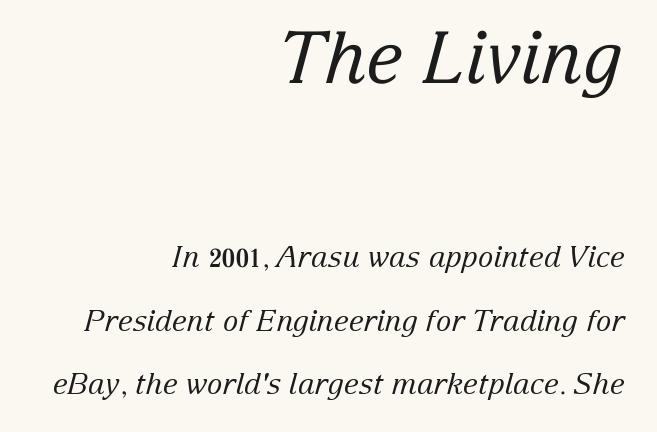
Q: Is the text bold? A: No.
Q: Is the text italic (slanted)? A: Yes, it leans right by about 15 degrees.
Q: Is the typeface a serif or a sans-serif typeface? A: Serif.
Q: Is the text underlined? A: No.
Q: How is the paragraph aligned? A: Right-aligned.
Q: Is the spacing between letters normal or unusually wide? A: Normal.
Q: Is the spacing between lines tight, normal or loose? A: Loose.
Q: Which block of text is set in a larger size, the first (top) or the second (bottom)? A: The first (top) one.
Q: Width (condensed, normal, or wide)? A: Normal.
Q: Stroke contrast? A: Low.
Q: x-height? A: Medium.
Q: Monospaced? A: No.
